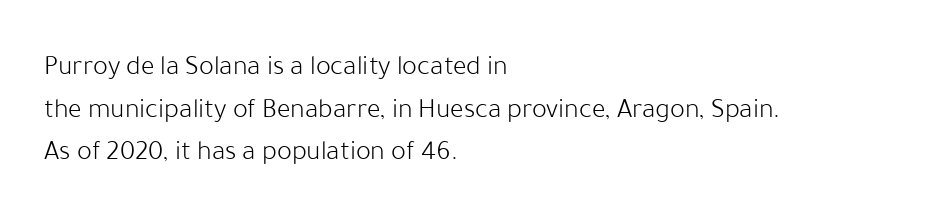
Q: Is the text bold? A: No.
Q: Is the text italic (slanted)? A: No, it is upright.
Q: Is the typeface a serif or a sans-serif typeface? A: Sans-serif.
Q: Is the text underlined? A: No.
Q: How is the paragraph aligned? A: Left-aligned.
Q: Is the spacing between letters normal or unusually wide? A: Normal.
Q: Is the spacing between lines tight, normal or loose? A: Normal.
Q: Width (condensed, normal, or wide)? A: Normal.
Q: Stroke contrast? A: Low.
Q: x-height? A: Medium.
Q: Monospaced? A: No.
